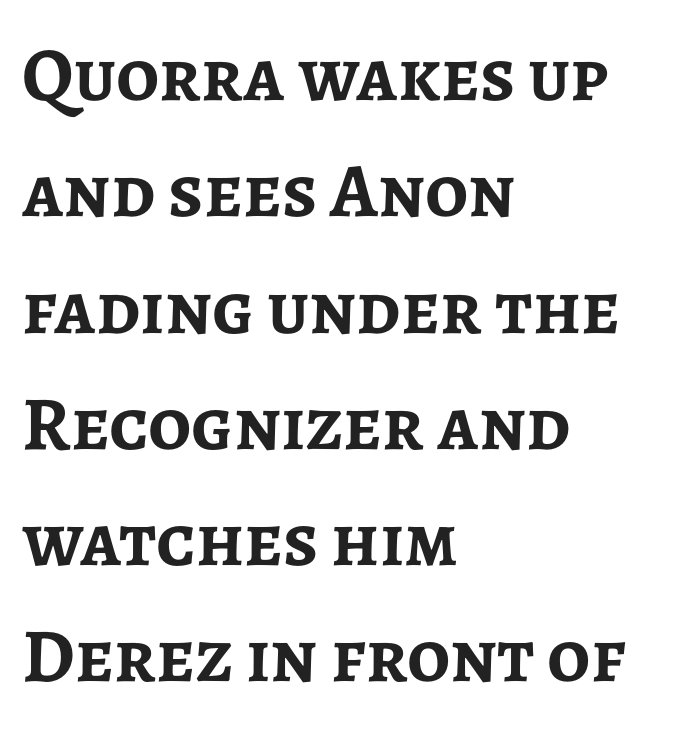
Q: Is the text bold? A: Yes.
Q: Is the text italic (slanted)? A: No, it is upright.
Q: Is the typeface a serif or a sans-serif typeface? A: Sans-serif.
Q: Is the text underlined? A: No.
Q: How is the paragraph aligned? A: Left-aligned.
Q: Is the spacing between letters normal or unusually wide? A: Normal.
Q: Is the spacing between lines tight, normal or loose? A: Normal.
Q: Width (condensed, normal, or wide)? A: Normal.
Q: Stroke contrast? A: Low.
Q: x-height? A: Medium.
Q: Monospaced? A: No.
